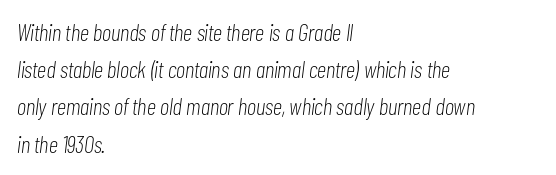
Q: Is the text bold? A: No.
Q: Is the text italic (slanted)? A: Yes, it leans right by about 7 degrees.
Q: Is the text underlined? A: No.
Q: How is the paragraph aligned? A: Left-aligned.
Q: Is the spacing between letters normal or unusually wide? A: Normal.
Q: Is the spacing between lines tight, normal or loose? A: Normal.
